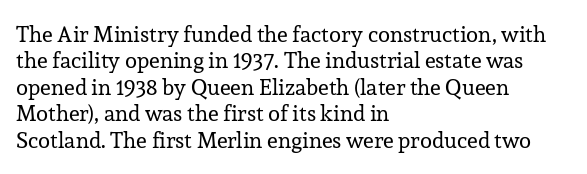
The image shows 22 px text type, upright; set left-aligned, line spacing 1.2x, normal letter spacing, not underlined.
